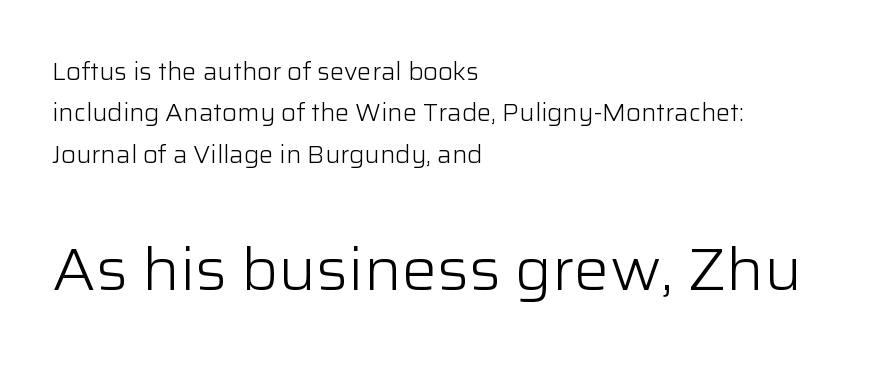
{"serif": "no", "italic": "no", "bold": "no", "weight": "light", "width": "normal", "stroke_contrast": "low", "x_height": "medium", "monospaced": "no", "underline": "no", "align": "left", "line_spacing_ratio": 1.72, "letter_spacing": "normal", "letter_spacing_em": 0.0, "larger_block": "second", "size_ratio": 2.46, "glyph_px": 59}
